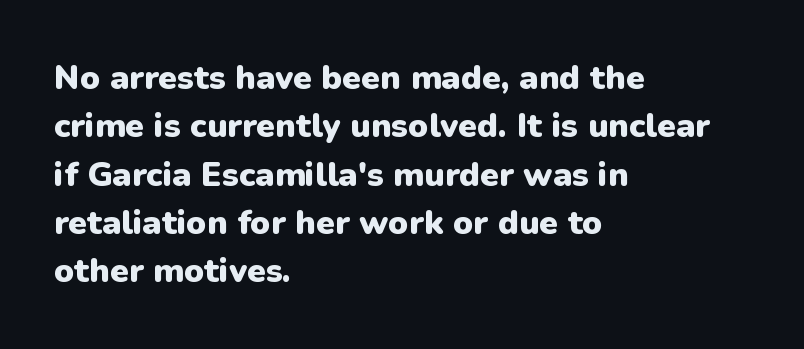
{"serif": "no", "italic": "no", "bold": "yes", "weight": "heavy", "width": "normal", "stroke_contrast": "low", "x_height": "medium", "monospaced": "no", "underline": "no", "align": "left", "line_spacing": "normal", "line_spacing_ratio": 1.42, "letter_spacing": "normal", "letter_spacing_em": 0.0, "glyph_px": 34}
